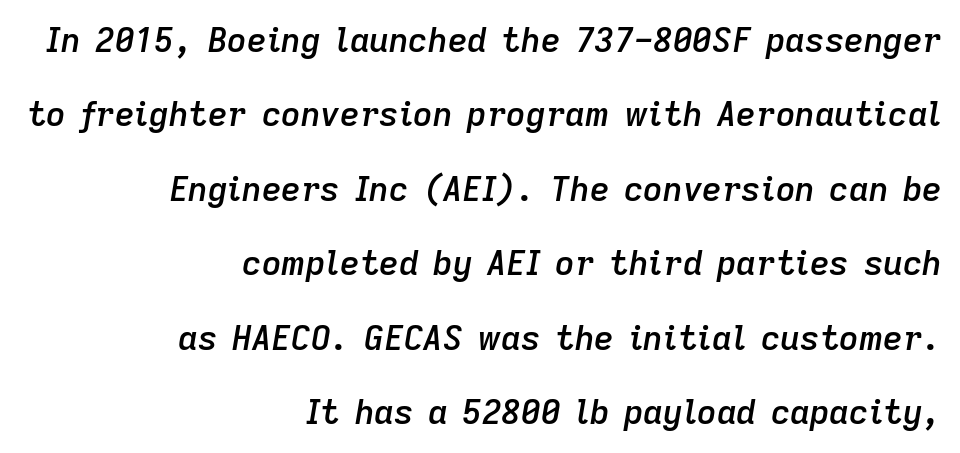
{"italic": "yes", "lean": "right", "slant_degrees": 9, "bold": "semi", "weight": "semibold", "width": "normal", "stroke_contrast": "low", "x_height": "medium", "monospaced": "no", "underline": "no", "align": "right", "line_spacing": "loose", "line_spacing_ratio": 2.19, "letter_spacing": "normal", "letter_spacing_em": 0.0, "glyph_px": 34}
